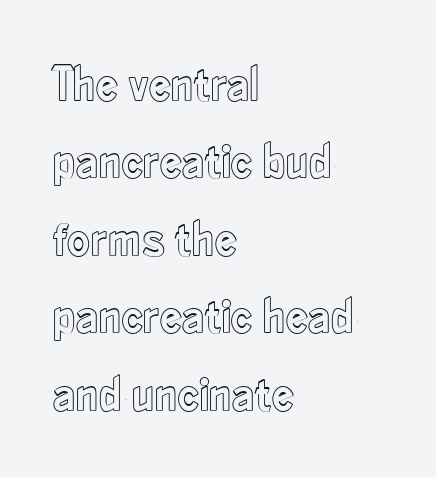
{"italic": "no", "width": "condensed", "x_height": "small", "monospaced": "no", "underline": "no", "align": "left", "line_spacing": "normal", "line_spacing_ratio": 1.55, "letter_spacing": "normal", "letter_spacing_em": 0.0, "glyph_px": 50}
